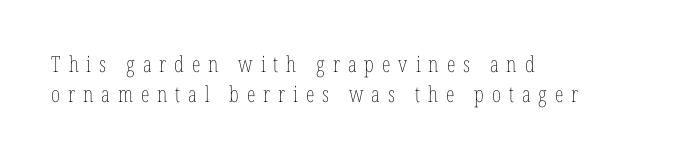
Q: Is the text bold? A: No.
Q: Is the text italic (slanted)? A: No, it is upright.
Q: Is the text underlined? A: No.
Q: How is the paragraph aligned? A: Left-aligned.
Q: Is the spacing between letters normal or unusually wide? A: Unusually wide.
Q: Is the spacing between lines tight, normal or loose? A: Normal.
